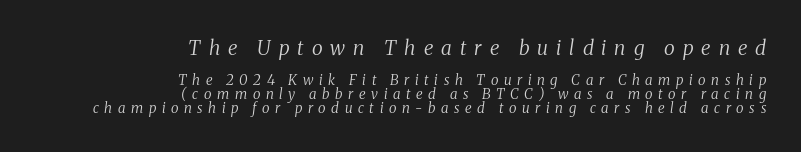
{"italic": "yes", "lean": "right", "slant_degrees": 8, "bold": "no", "underline": "no", "align": "right", "line_spacing": "tight", "line_spacing_ratio": 0.99, "letter_spacing": "wide", "letter_spacing_em": 0.4, "larger_block": "first", "size_ratio": 1.43, "glyph_px": 20}
